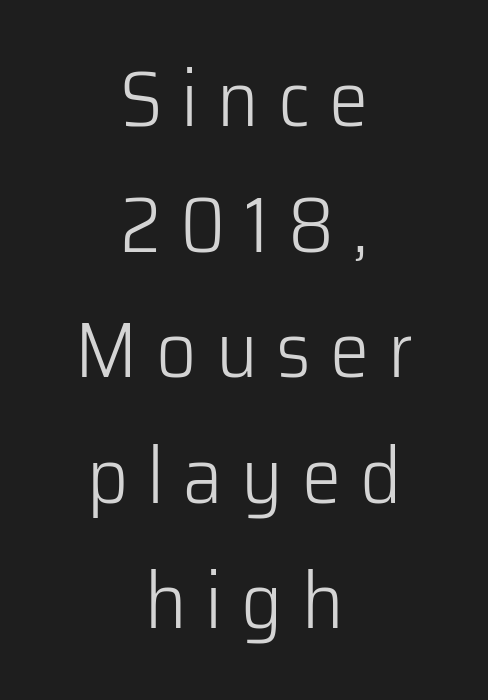
{"serif": "no", "italic": "no", "bold": "no", "weight": "light", "width": "normal", "stroke_contrast": "low", "x_height": "medium", "monospaced": "no", "underline": "no", "align": "center", "line_spacing": "normal", "line_spacing_ratio": 1.59, "letter_spacing": "wide", "letter_spacing_em": 0.24, "glyph_px": 79}
